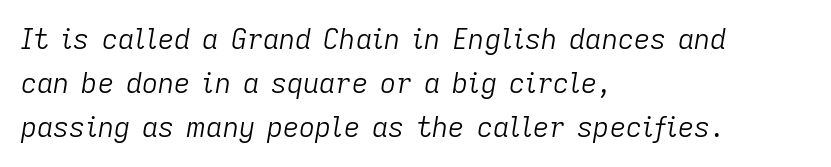
{"italic": "yes", "lean": "right", "slant_degrees": 9, "bold": "no", "weight": "light", "width": "normal", "stroke_contrast": "low", "x_height": "medium", "monospaced": "no", "underline": "no", "align": "left", "line_spacing": "normal", "line_spacing_ratio": 1.58, "letter_spacing": "normal", "letter_spacing_em": 0.0, "glyph_px": 28}
